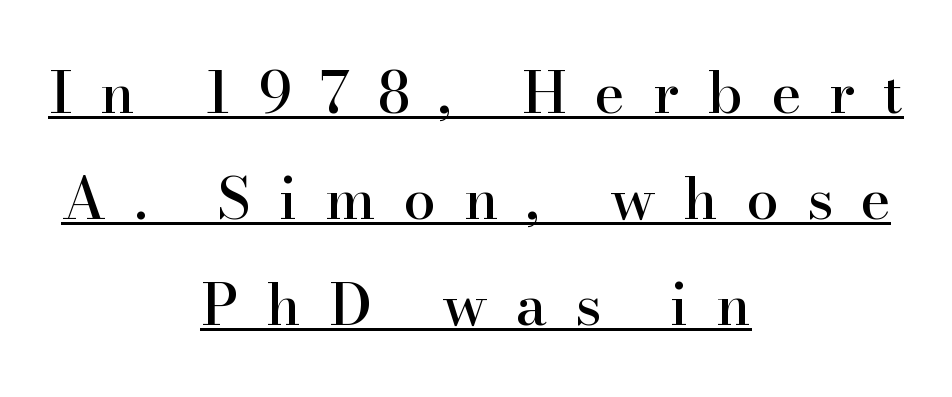
{"serif": "yes", "italic": "no", "width": "normal", "stroke_contrast": "high", "x_height": "small", "monospaced": "no", "underline": "yes", "align": "center", "line_spacing_ratio": 1.83, "letter_spacing": "wide", "letter_spacing_em": 0.48, "glyph_px": 58}
